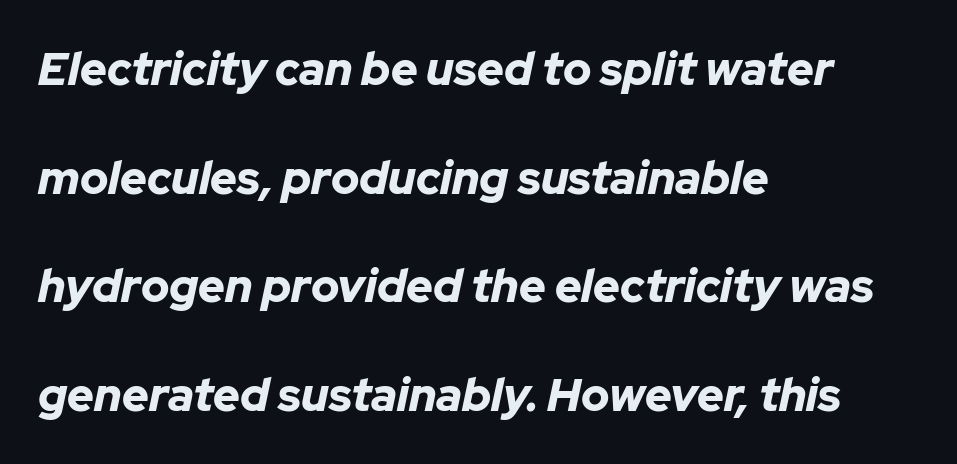
Characters are canted at an angle relative to the baseline's perpendicular. Do the characters align in a grid? No, the font is proportional. Is there much room between lines? Yes — plenty of vertical air separates them. Horizontally, the lines are justified to the leading edge only. Caption: standard tracking, unaltered.
